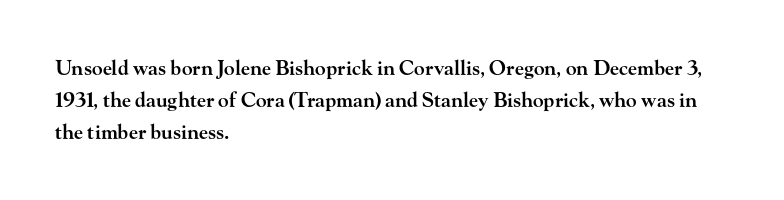
The image shows 20 px text type, upright; set left-aligned, normal line spacing (1.6x), normal letter spacing, not underlined.
